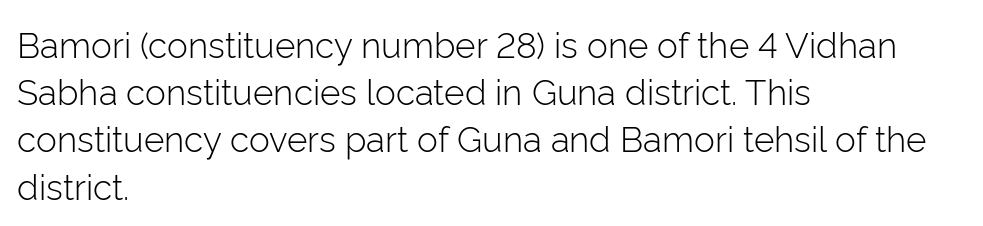
Q: Is the text bold? A: No.
Q: Is the text italic (slanted)? A: No, it is upright.
Q: Is the typeface a serif or a sans-serif typeface? A: Sans-serif.
Q: Is the text underlined? A: No.
Q: How is the paragraph aligned? A: Left-aligned.
Q: Is the spacing between letters normal or unusually wide? A: Normal.
Q: Is the spacing between lines tight, normal or loose? A: Normal.
Q: Width (condensed, normal, or wide)? A: Normal.
Q: Stroke contrast? A: Low.
Q: x-height? A: Medium.
Q: Monospaced? A: No.
